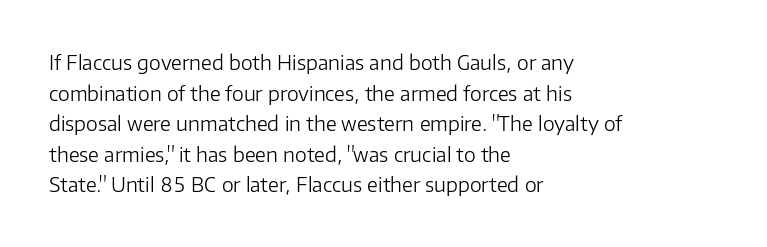
Q: Is the text bold? A: No.
Q: Is the text italic (slanted)? A: No, it is upright.
Q: Is the text underlined? A: No.
Q: How is the paragraph aligned? A: Left-aligned.
Q: Is the spacing between letters normal or unusually wide? A: Normal.
Q: Is the spacing between lines tight, normal or loose? A: Normal.
